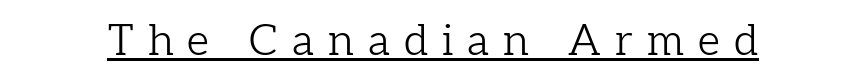
The image shows 43 px light serif type, upright; set unusually wide letter spacing (+0.33 em), underlined; low stroke contrast and a medium x-height.
